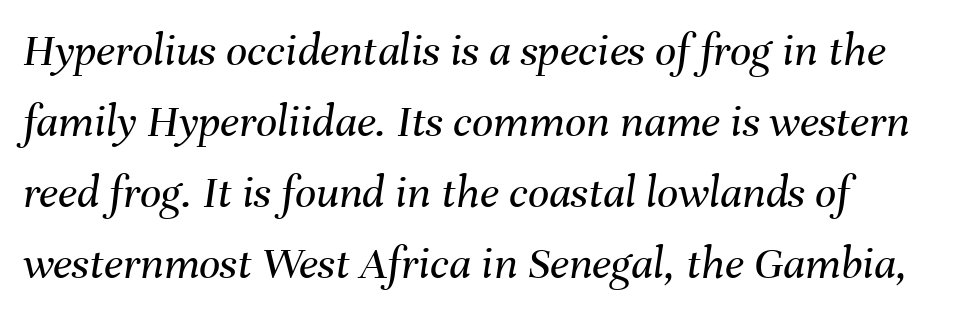
{"italic": "yes", "lean": "right", "slant_degrees": 8, "bold": "no", "weight": "regular", "width": "normal", "stroke_contrast": "medium", "x_height": "medium", "monospaced": "no", "underline": "no", "line_spacing": "normal", "line_spacing_ratio": 1.51, "letter_spacing": "normal", "letter_spacing_em": 0.0, "glyph_px": 47}
